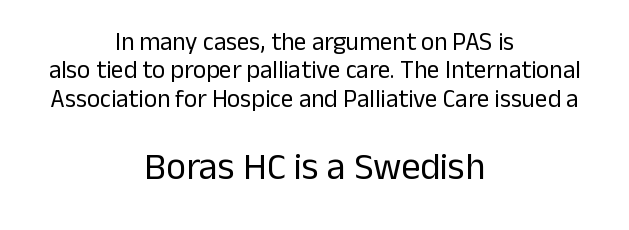
This rendering leaves character spacing at its baseline value. Typographically, this falls in the sans-serif category. Clear beneath every line of the passage. Stems here are at most as thick as an everyday book face. Every character sits straight up, as roman type does.
